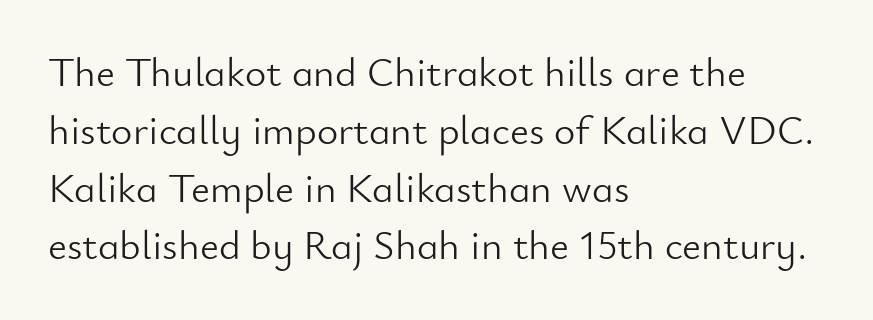
The image shows 41 px light sans-serif type, upright; set left-aligned, normal line spacing (1.41x), normal letter spacing, not underlined; low stroke contrast and a small x-height.
